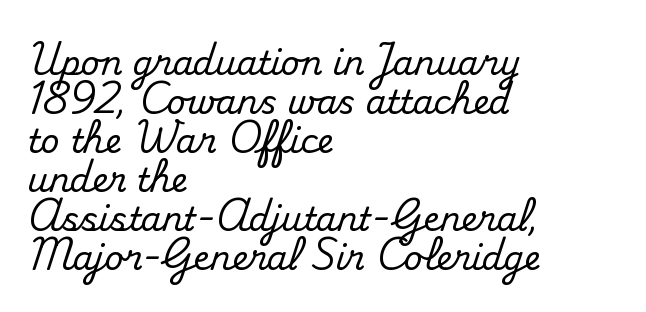
Q: Is the text italic (slanted)? A: Yes.
Q: Is the typeface a serif or a sans-serif typeface? A: Serif.
Q: Is the text underlined? A: No.
Q: How is the paragraph aligned? A: Left-aligned.
Q: Is the spacing between letters normal or unusually wide? A: Normal.
Q: Width (condensed, normal, or wide)? A: Normal.
Q: Stroke contrast? A: Medium.
Q: x-height? A: Small.
Q: Monospaced? A: No.
